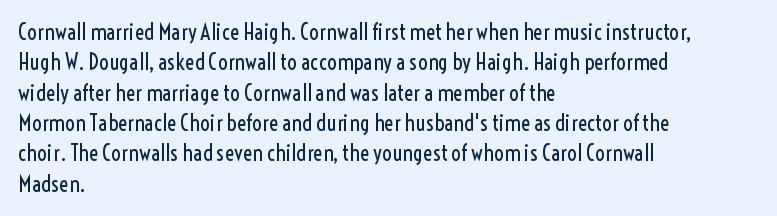
Q: Is the text bold? A: No.
Q: Is the text italic (slanted)? A: No, it is upright.
Q: Is the text underlined? A: No.
Q: How is the paragraph aligned? A: Left-aligned.
Q: Is the spacing between letters normal or unusually wide? A: Normal.
Q: Is the spacing between lines tight, normal or loose? A: Normal.
